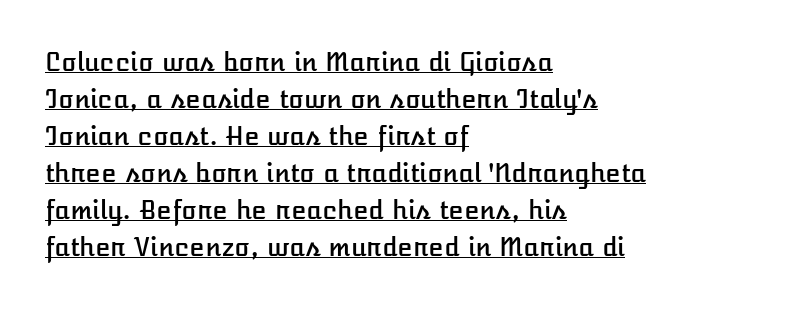
This is underlined copy, the kind a proofreader might mark for attention. Vertical spacing — default. Characters follow at the spacing the type designer built in. Nope, not italic — everything's standing straight.
